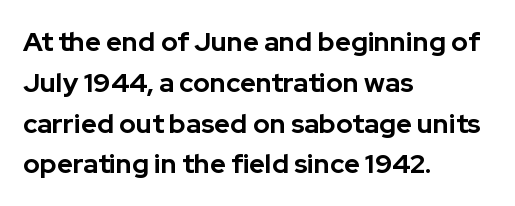
{"italic": "no", "bold": "yes", "underline": "no", "align": "left", "line_spacing": "normal", "line_spacing_ratio": 1.51, "letter_spacing": "normal", "letter_spacing_em": 0.0, "glyph_px": 27}
